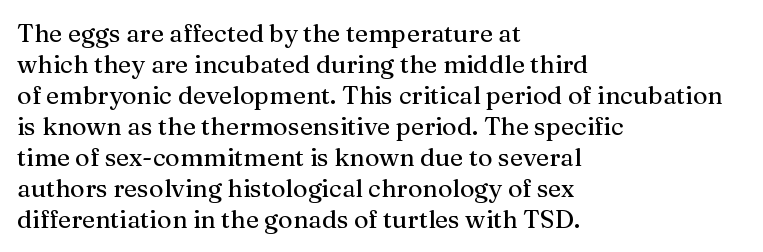
Clear beneath every line of the passage. Is the block centered? No — it sits flush against the left margin. Observe the ordinary spacing: letters are neighbours, not strangers. The letters stand upright; this is a roman face.
